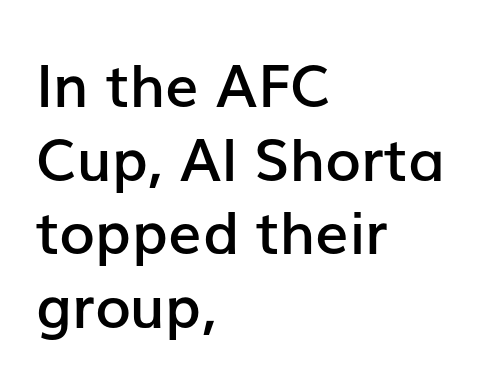
{"serif": "no", "italic": "no", "bold": "semi", "weight": "semibold", "width": "normal", "stroke_contrast": "low", "x_height": "medium", "monospaced": "no", "underline": "no", "align": "left", "line_spacing": "normal", "line_spacing_ratio": 1.25, "letter_spacing": "normal", "letter_spacing_em": 0.0, "glyph_px": 59}
